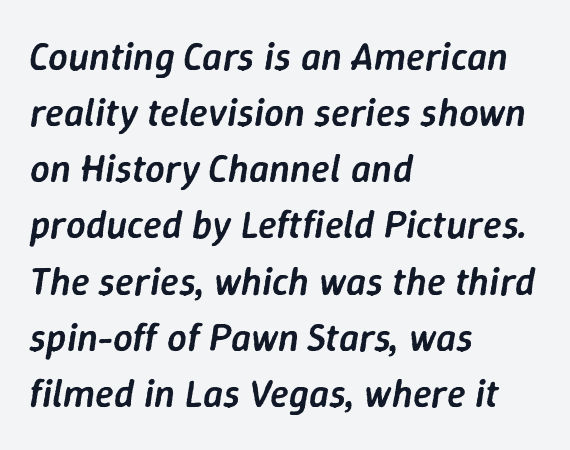
{"italic": "yes", "lean": "right", "slant_degrees": 9, "bold": "semi", "weight": "semibold", "width": "normal", "stroke_contrast": "low", "x_height": "medium", "monospaced": "no", "underline": "no", "align": "left", "line_spacing": "normal", "line_spacing_ratio": 1.44, "letter_spacing": "normal", "letter_spacing_em": 0.0, "glyph_px": 39}
